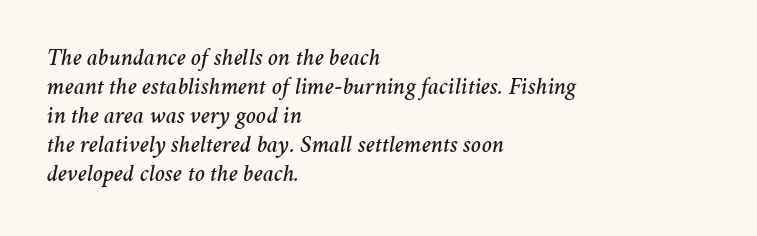
The ragged edge is on the right, which tells us the setting is flush left. Nobody touched the tracking dial on this one. Decoration check: the copy has no underline. Emphasis-style slanted type is in use.
